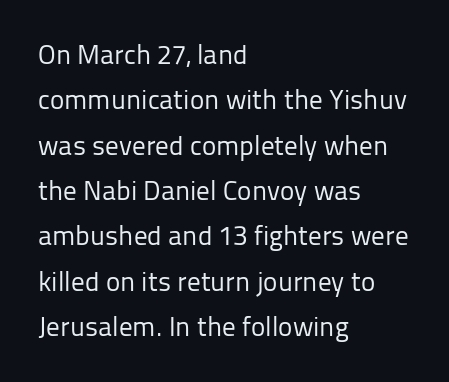
{"italic": "no", "bold": "no", "underline": "no", "align": "left", "line_spacing": "normal", "line_spacing_ratio": 1.68, "letter_spacing": "normal", "letter_spacing_em": 0.0, "glyph_px": 27}
